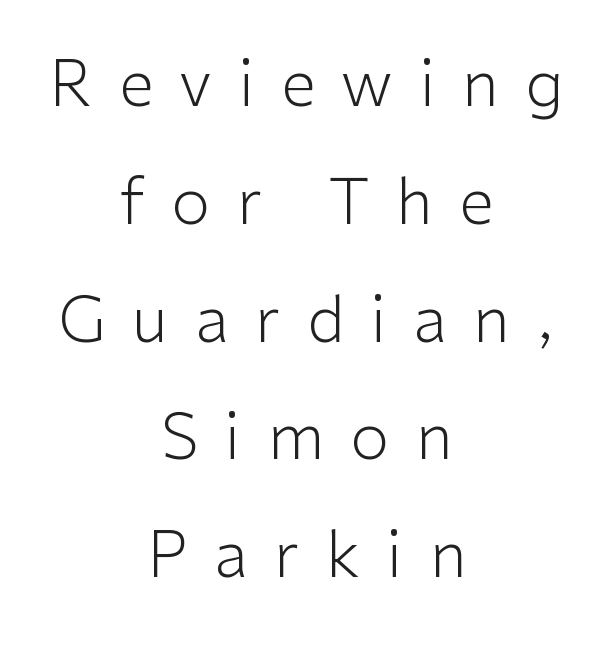
Q: Is the text bold? A: No.
Q: Is the text italic (slanted)? A: No, it is upright.
Q: Is the typeface a serif or a sans-serif typeface? A: Sans-serif.
Q: Is the text underlined? A: No.
Q: How is the paragraph aligned? A: Centered.
Q: Is the spacing between letters normal or unusually wide? A: Unusually wide.
Q: Width (condensed, normal, or wide)? A: Normal.
Q: Stroke contrast? A: Low.
Q: x-height? A: Medium.
Q: Monospaced? A: No.
